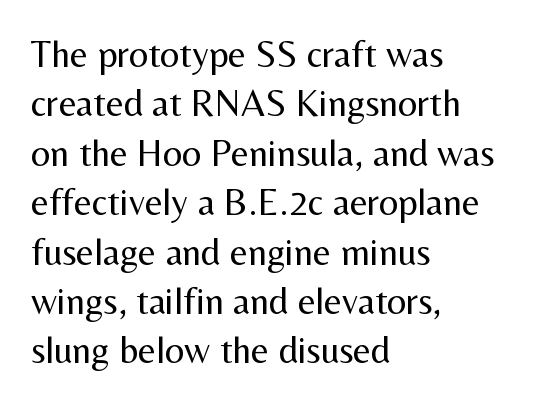
The face used here is a sans, in the tradition of grotesques and geometrics. The rendering uses a moderate line-height, typical for paragraphs. Glyph-to-glyph distance matches everyday printed text. The rendering uses natural spacing where letterforms have individual widths.
